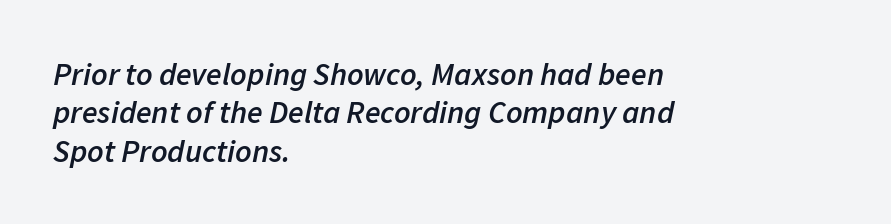
The image shows 32 px semibold type, italic (leaning right); set left-aligned, line spacing 1.2x, normal letter spacing, not underlined; low stroke contrast and a medium x-height.
